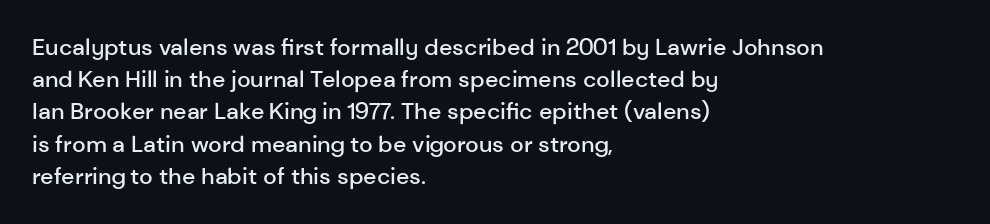
The image shows 23 px text type, upright; set left-aligned, normal line spacing (1.4x), normal letter spacing, not underlined.
